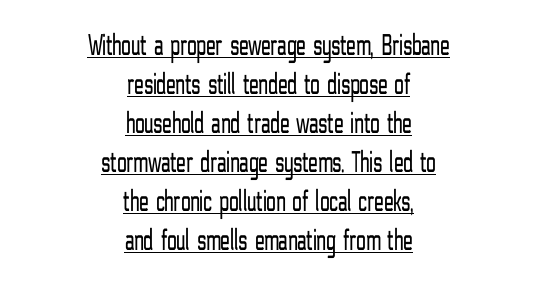
{"serif": "no", "italic": "no", "bold": "no", "weight": "light", "width": "condensed", "stroke_contrast": "low", "x_height": "medium", "monospaced": "no", "underline": "yes", "align": "center", "line_spacing": "normal", "line_spacing_ratio": 1.26, "letter_spacing": "normal", "letter_spacing_em": 0.0, "glyph_px": 31}
